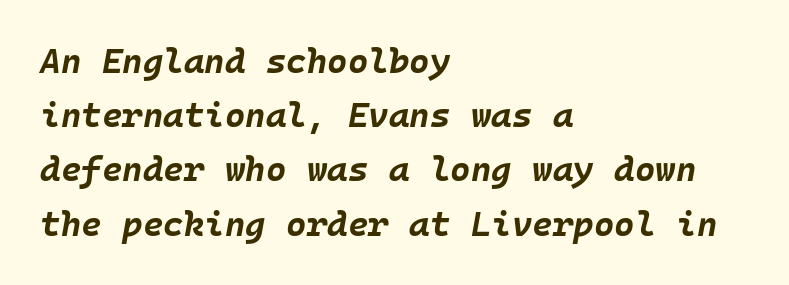
{"italic": "yes", "lean": "right", "slant_degrees": 10, "bold": "yes", "weight": "bold", "width": "normal", "stroke_contrast": "low", "x_height": "large", "underline": "no", "align": "left", "line_spacing": "normal", "line_spacing_ratio": 1.55, "letter_spacing": "normal", "letter_spacing_em": 0.0, "glyph_px": 35}
